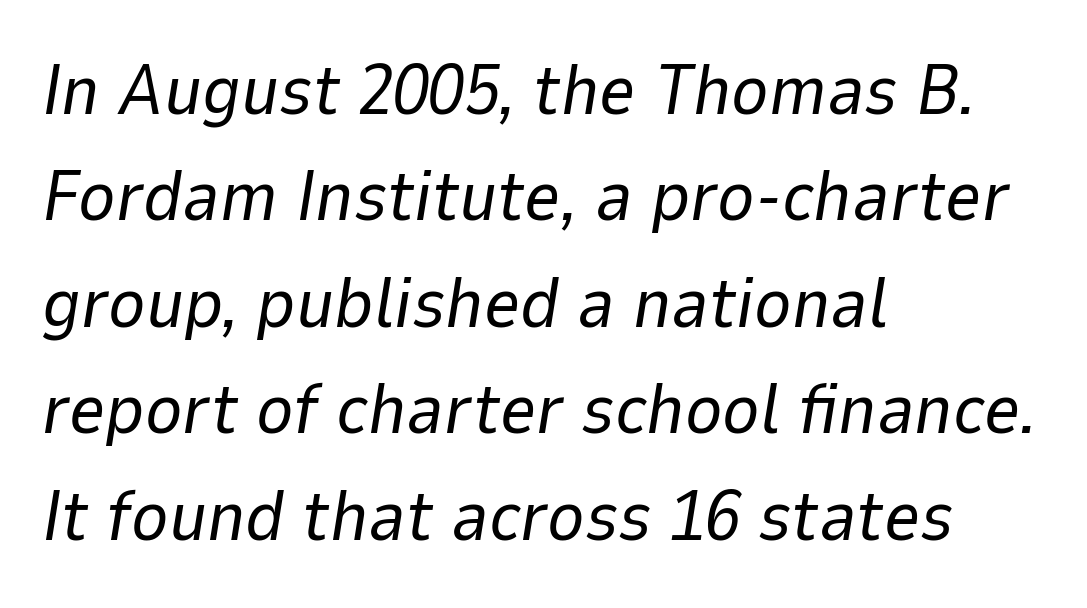
Q: Is the text bold? A: No.
Q: Is the text italic (slanted)? A: Yes, it leans right by about 9 degrees.
Q: Is the text underlined? A: No.
Q: How is the paragraph aligned? A: Left-aligned.
Q: Is the spacing between letters normal or unusually wide? A: Normal.
Q: Is the spacing between lines tight, normal or loose? A: Normal.
Q: Width (condensed, normal, or wide)? A: Normal.
Q: Stroke contrast? A: Low.
Q: x-height? A: Medium.
Q: Monospaced? A: No.
